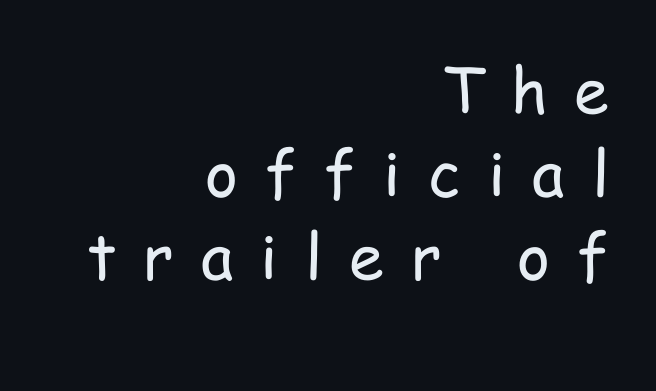
Q: Is the text bold? A: No.
Q: Is the text italic (slanted)? A: No, it is upright.
Q: Is the typeface a serif or a sans-serif typeface? A: Sans-serif.
Q: Is the text underlined? A: No.
Q: How is the paragraph aligned? A: Right-aligned.
Q: Is the spacing between letters normal or unusually wide? A: Unusually wide.
Q: Is the spacing between lines tight, normal or loose? A: Normal.
Q: Width (condensed, normal, or wide)? A: Condensed.
Q: Stroke contrast? A: Low.
Q: x-height? A: Medium.
Q: Monospaced? A: No.
